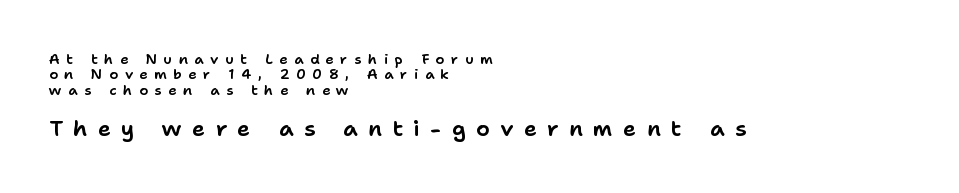
{"italic": "no", "underline": "no", "align": "left", "line_spacing": "tight", "line_spacing_ratio": 1.1, "letter_spacing": "wide", "letter_spacing_em": 0.47, "larger_block": "second", "size_ratio": 1.57, "glyph_px": 22}
